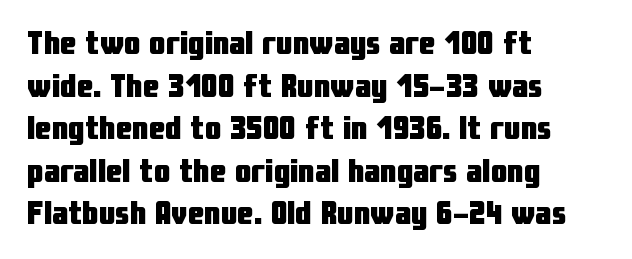
The image shows 33 px heavy, condensed sans-serif type, upright; set left-aligned, normal line spacing (1.29x), normal letter spacing, not underlined; low stroke contrast and a medium x-height.
